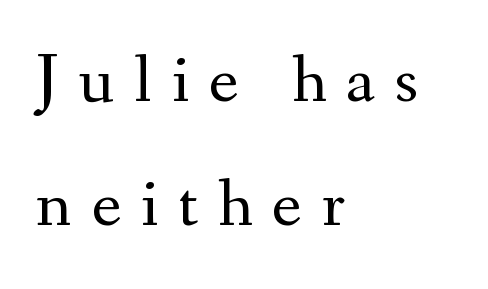
{"serif": "yes", "italic": "no", "bold": "no", "weight": "regular", "width": "normal", "stroke_contrast": "medium", "x_height": "small", "monospaced": "no", "underline": "no", "align": "left", "line_spacing_ratio": 1.77, "letter_spacing": "wide", "letter_spacing_em": 0.28, "glyph_px": 70}
